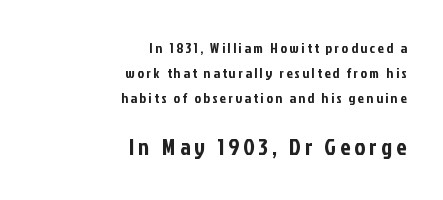
Quick note: underline off. Which chunk is bigger? The second one — the bottom block dwarfs the top. Unlike italic type, these characters show no tilt at all. A flush-right, rag-left setting is used for this passage.
